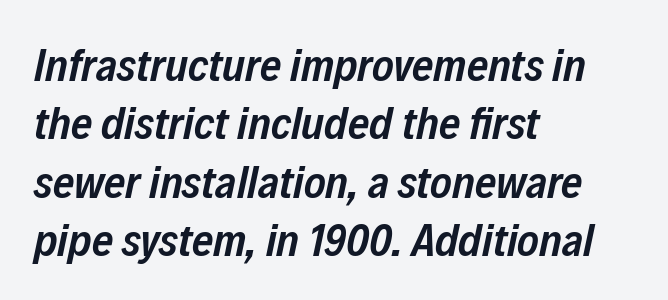
The image shows 46 px semibold, condensed type, italic (leaning right); set left-aligned, normal line spacing (1.27x), normal letter spacing, not underlined; low stroke contrast and a medium x-height.
